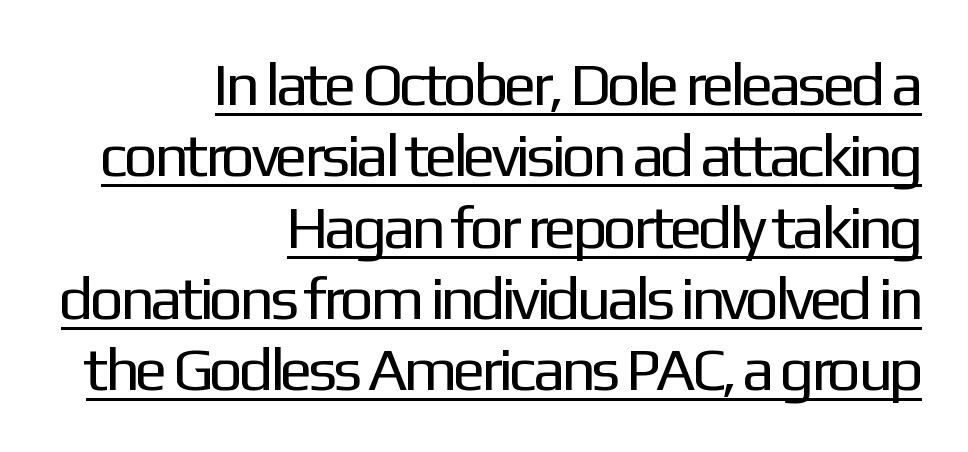
The image shows 61 px regular-weight sans-serif type, upright; set right-aligned, line spacing 1.17x, normal letter spacing, underlined; low stroke contrast and a medium x-height.
